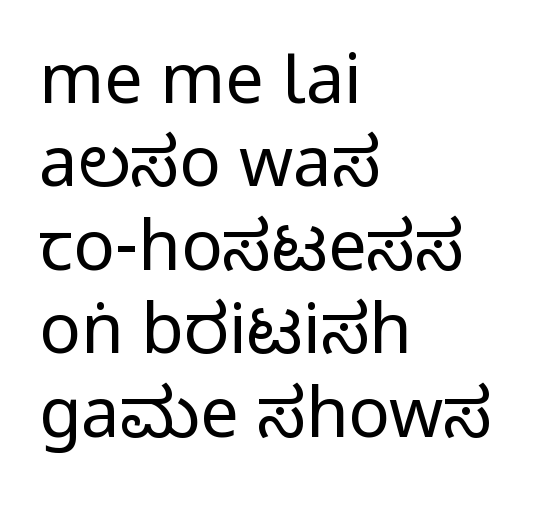
{"serif": "no", "italic": "no", "width": "condensed", "stroke_contrast": "medium", "monospaced": "no", "underline": "no", "align": "left", "line_spacing_ratio": 1.21, "letter_spacing": "normal", "letter_spacing_em": 0.0, "glyph_px": 69}
